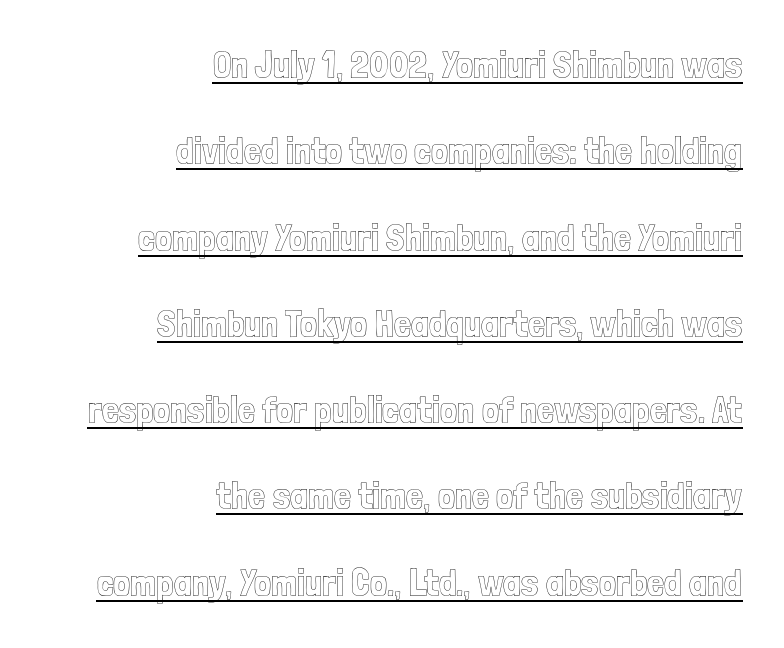
A typesetter would call this proportional, since set widths differ per character. This block would shrink considerably if given ordinary leading; it's expanded now. The rendering anchors every line to the right-hand side. The rendering uses the underline text-decoration. It's the straight-up-and-down kind of type. Honestly, the letter spacing is just normal — you wouldn't notice it.
